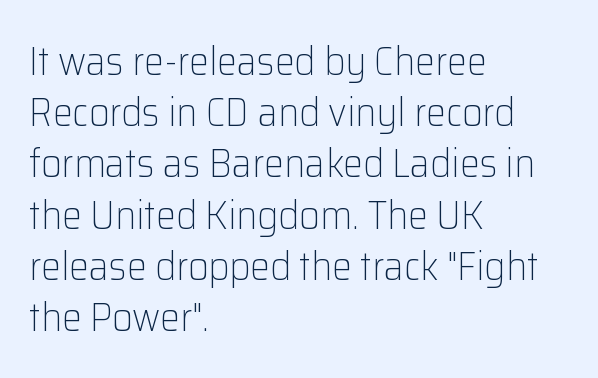
Q: Is the text bold? A: No.
Q: Is the text italic (slanted)? A: No, it is upright.
Q: Is the typeface a serif or a sans-serif typeface? A: Sans-serif.
Q: Is the text underlined? A: No.
Q: How is the paragraph aligned? A: Left-aligned.
Q: Is the spacing between letters normal or unusually wide? A: Normal.
Q: Is the spacing between lines tight, normal or loose? A: Normal.
Q: Width (condensed, normal, or wide)? A: Normal.
Q: Stroke contrast? A: Low.
Q: x-height? A: Medium.
Q: Monospaced? A: No.
